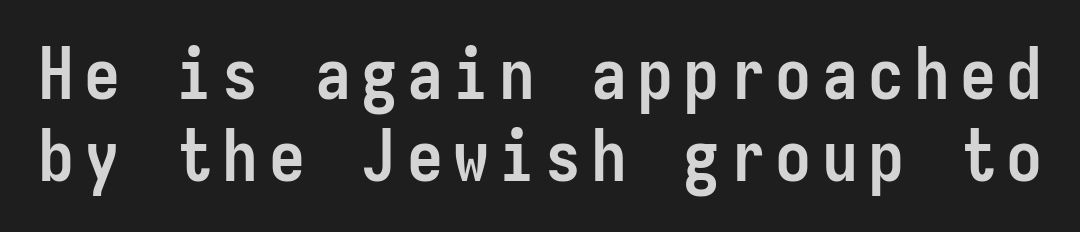
This sample has the even, mechanical cadence of fixed-width lettering. Underline: absent. The rendering uses a bold face; every stroke is thick and dark. Observe the absence of serifs on each vertical stroke in this sample. Tall strokes in this sample are plumb rather than angled. Notice how descenders almost collide with the ascenders below — that's tight leading.
